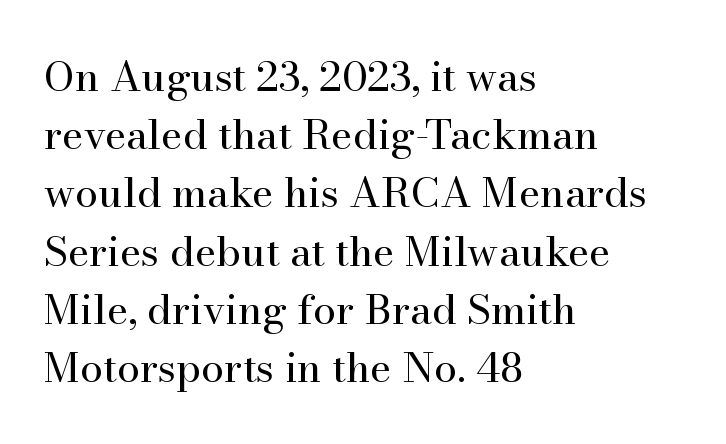
{"serif": "yes", "italic": "no", "bold": "no", "weight": "regular", "width": "normal", "stroke_contrast": "high", "x_height": "small", "monospaced": "no", "underline": "no", "align": "left", "line_spacing": "normal", "line_spacing_ratio": 1.42, "letter_spacing": "normal", "letter_spacing_em": 0.0, "glyph_px": 41}
